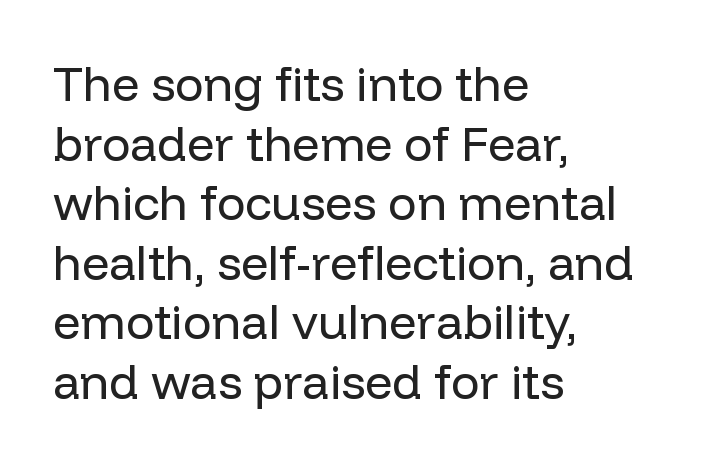
Q: Is the text bold? A: No.
Q: Is the text italic (slanted)? A: No, it is upright.
Q: Is the typeface a serif or a sans-serif typeface? A: Sans-serif.
Q: Is the text underlined? A: No.
Q: How is the paragraph aligned? A: Left-aligned.
Q: Is the spacing between letters normal or unusually wide? A: Normal.
Q: Width (condensed, normal, or wide)? A: Normal.
Q: Stroke contrast? A: Low.
Q: x-height? A: Medium.
Q: Monospaced? A: No.
